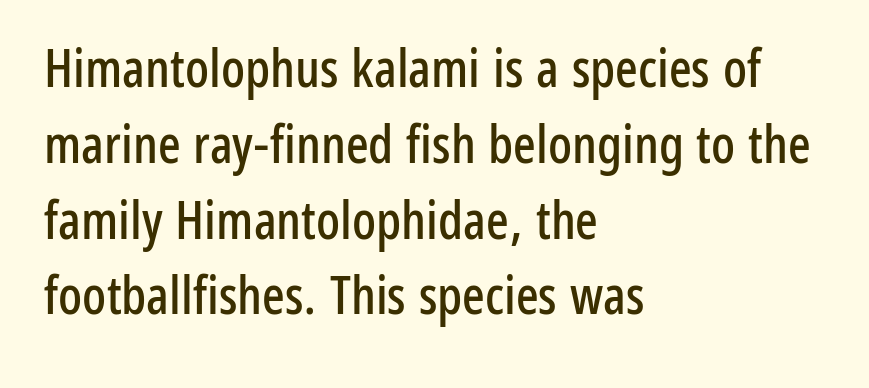
Q: Is the text italic (slanted)? A: No, it is upright.
Q: Is the typeface a serif or a sans-serif typeface? A: Sans-serif.
Q: Is the text underlined? A: No.
Q: How is the paragraph aligned? A: Left-aligned.
Q: Is the spacing between letters normal or unusually wide? A: Normal.
Q: Is the spacing between lines tight, normal or loose? A: Normal.
Q: Width (condensed, normal, or wide)? A: Condensed.
Q: Stroke contrast? A: Low.
Q: x-height? A: Medium.
Q: Monospaced? A: No.
